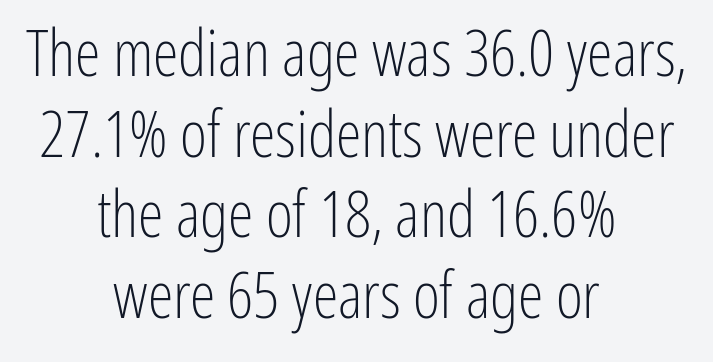
Q: Is the text bold? A: No.
Q: Is the text italic (slanted)? A: No, it is upright.
Q: Is the typeface a serif or a sans-serif typeface? A: Sans-serif.
Q: Is the text underlined? A: No.
Q: How is the paragraph aligned? A: Centered.
Q: Is the spacing between letters normal or unusually wide? A: Normal.
Q: Width (condensed, normal, or wide)? A: Condensed.
Q: Stroke contrast? A: Low.
Q: x-height? A: Medium.
Q: Monospaced? A: No.
